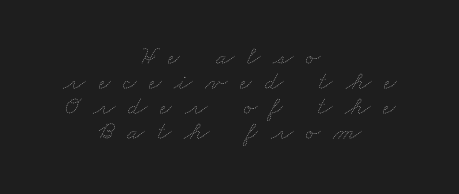
The image shows 26 px text type; set centered, tight line spacing (0.96x), unusually wide letter spacing (+0.5 em), not underlined.
